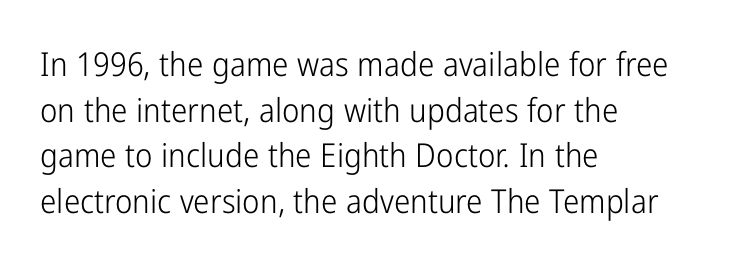
Q: Is the text bold? A: No.
Q: Is the text italic (slanted)? A: No, it is upright.
Q: Is the typeface a serif or a sans-serif typeface? A: Sans-serif.
Q: Is the text underlined? A: No.
Q: How is the paragraph aligned? A: Left-aligned.
Q: Is the spacing between letters normal or unusually wide? A: Normal.
Q: Is the spacing between lines tight, normal or loose? A: Normal.
Q: Width (condensed, normal, or wide)? A: Condensed.
Q: Stroke contrast? A: Low.
Q: x-height? A: Medium.
Q: Monospaced? A: No.
